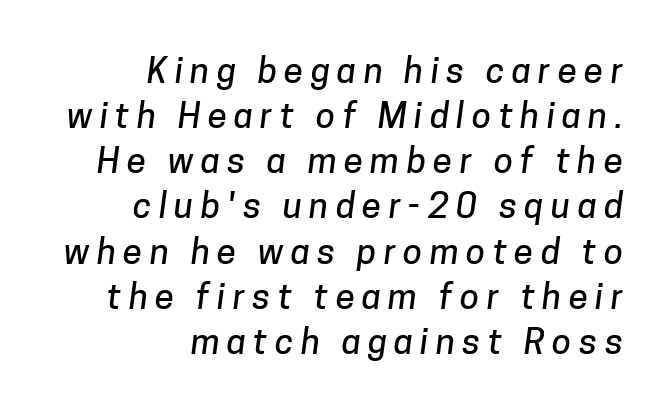
Q: Is the typeface a serif or a sans-serif typeface? A: Sans-serif.
Q: Is the text underlined? A: No.
Q: How is the paragraph aligned? A: Right-aligned.
Q: Is the spacing between letters normal or unusually wide? A: Unusually wide.
Q: Is the spacing between lines tight, normal or loose? A: Normal.
Q: Width (condensed, normal, or wide)? A: Normal.
Q: Stroke contrast? A: Low.
Q: x-height? A: Medium.
Q: Monospaced? A: No.
